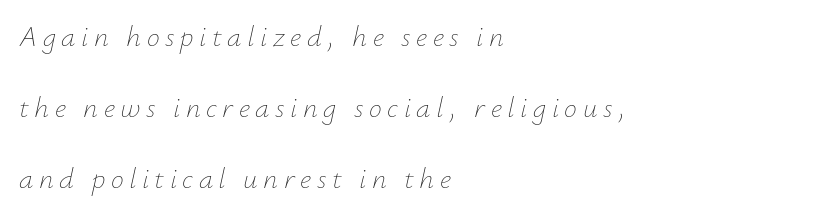
Does the leading feel generous? Absolutely, it's lavish. It's the slanting kind of type. Each row of text sits above clean, open space. Here the designer chose a conventional face with non-uniform glyph widths. A classic flush-left, rag-right setting is used for this passage. These glyphs show unthickened strokes, regular width or finer.
